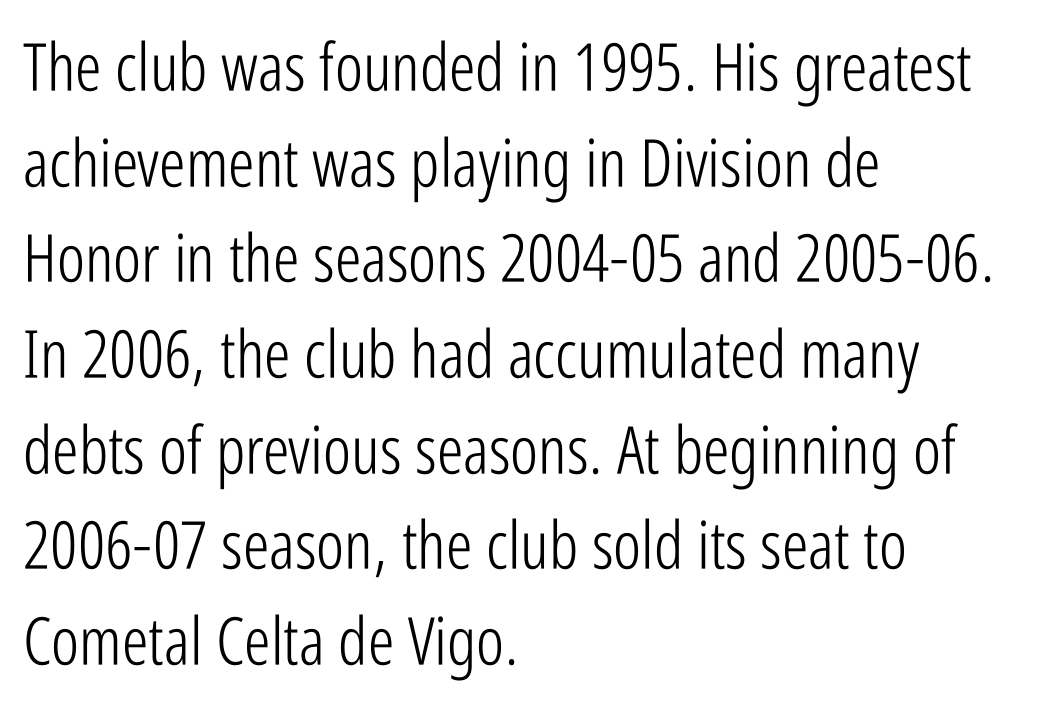
This sample uses a sans-serif face. These lines were composed using upright roman letters. Each line starts at the same left margin while the right side varies. The line-height multiplier appears to be the usual default.
